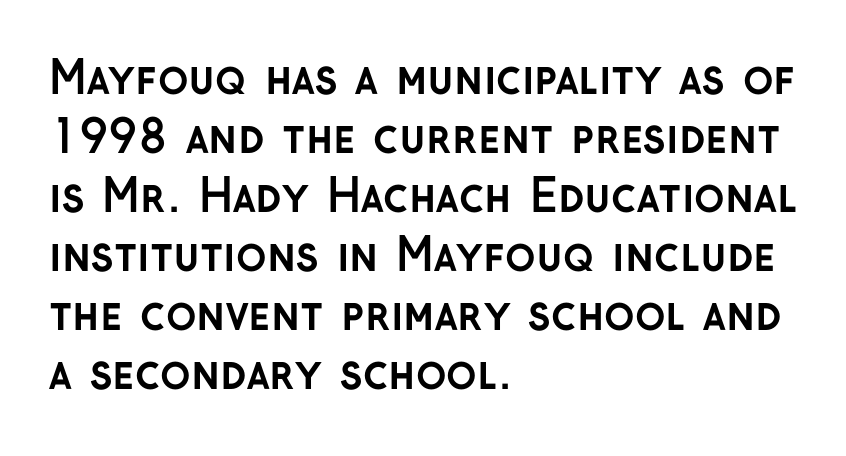
The image shows 45 px semibold sans-serif type, upright; set left-aligned, normal line spacing (1.31x), normal letter spacing, not underlined; low stroke contrast and a medium x-height.
